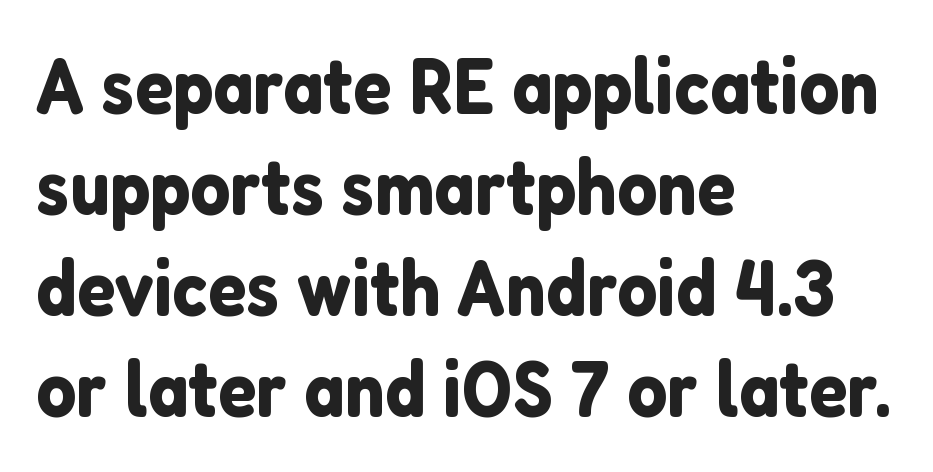
The letters stand upright; this is a roman face. The gaps between neighbouring characters are ordinary and unremarkable. No feet cap the strokes, marking this as sans-serif type. You could not count columns in this text — the font is proportionally spaced.
